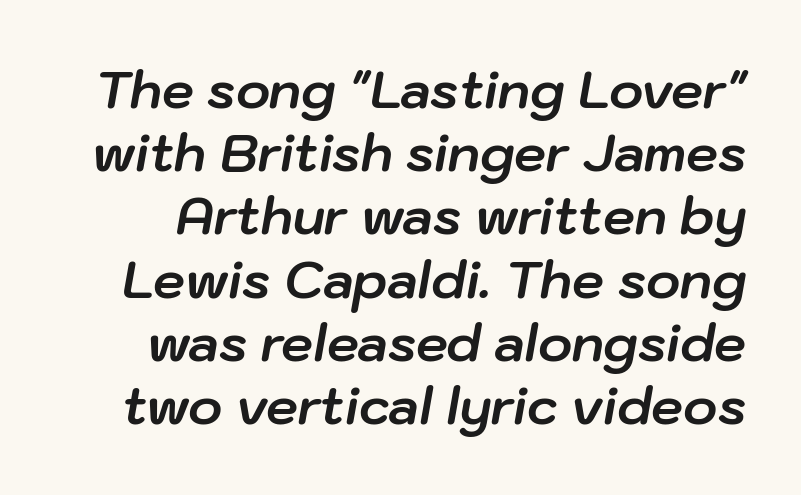
{"italic": "yes", "lean": "right", "slant_degrees": 10, "bold": "yes", "weight": "bold", "width": "normal", "stroke_contrast": "low", "x_height": "medium", "monospaced": "no", "underline": "no", "line_spacing_ratio": 1.24, "letter_spacing": "normal", "letter_spacing_em": 0.0, "glyph_px": 51}
